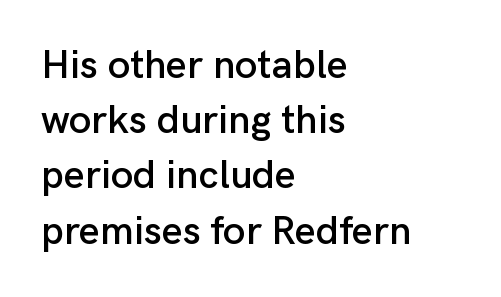
Q: Is the text italic (slanted)? A: No, it is upright.
Q: Is the typeface a serif or a sans-serif typeface? A: Sans-serif.
Q: Is the text underlined? A: No.
Q: How is the paragraph aligned? A: Left-aligned.
Q: Is the spacing between letters normal or unusually wide? A: Normal.
Q: Is the spacing between lines tight, normal or loose? A: Normal.
Q: Width (condensed, normal, or wide)? A: Normal.
Q: Stroke contrast? A: Low.
Q: x-height? A: Medium.
Q: Monospaced? A: No.
